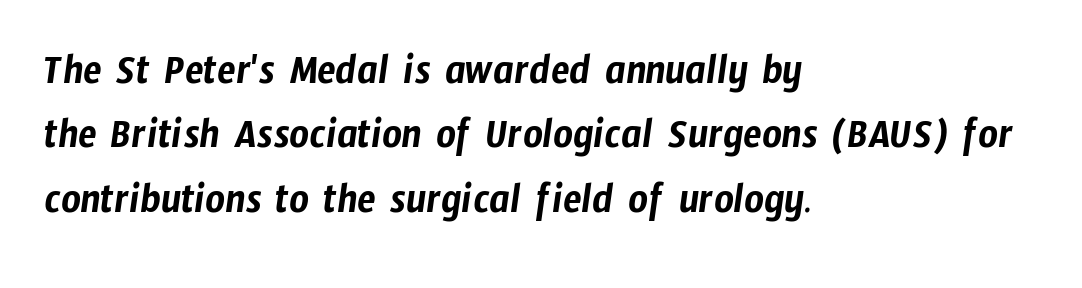
{"serif": "no", "width": "condensed", "stroke_contrast": "low", "x_height": "medium", "monospaced": "no", "underline": "no", "align": "left", "line_spacing": "normal", "line_spacing_ratio": 1.5, "letter_spacing": "normal", "letter_spacing_em": 0.0, "glyph_px": 43}
